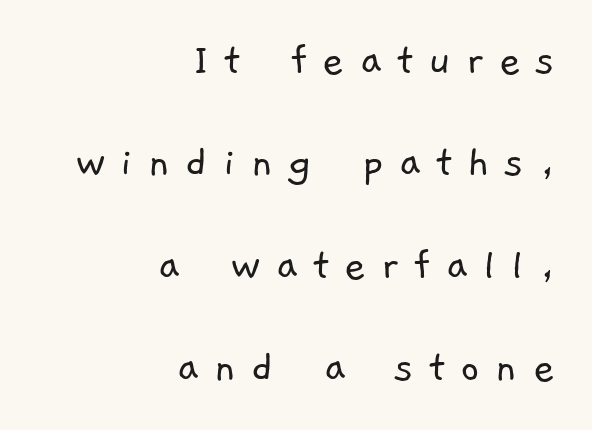
Q: Is the text bold? A: No.
Q: Is the typeface a serif or a sans-serif typeface? A: Sans-serif.
Q: Is the text underlined? A: No.
Q: How is the paragraph aligned? A: Right-aligned.
Q: Is the spacing between letters normal or unusually wide? A: Unusually wide.
Q: Is the spacing between lines tight, normal or loose? A: Loose.
Q: Width (condensed, normal, or wide)? A: Normal.
Q: Stroke contrast? A: Low.
Q: x-height? A: Medium.
Q: Monospaced? A: No.
